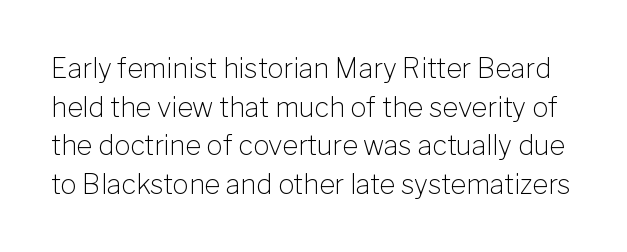
Q: Is the text bold? A: No.
Q: Is the text italic (slanted)? A: No, it is upright.
Q: Is the text underlined? A: No.
Q: Is the spacing between letters normal or unusually wide? A: Normal.
Q: Is the spacing between lines tight, normal or loose? A: Normal.
